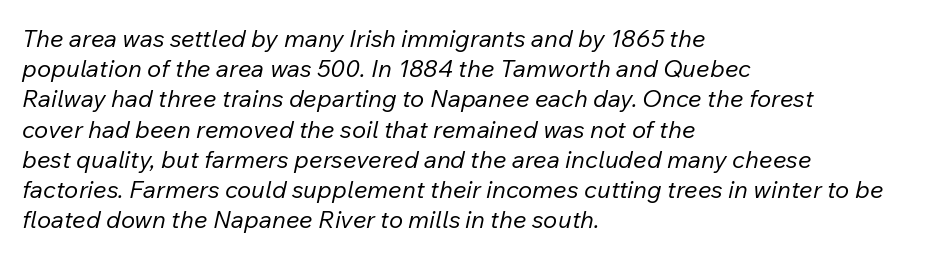
The space between consecutive lines is moderate. The typesetter chose a ragged-right arrangement here. Honestly, there is no underline to notice here at all. The glyphs look as if they've been sheared to an angle. Heaviness? Minimal to ordinary, like unemphasized prose. Between one letter and the next there's only the usual sliver of space.
